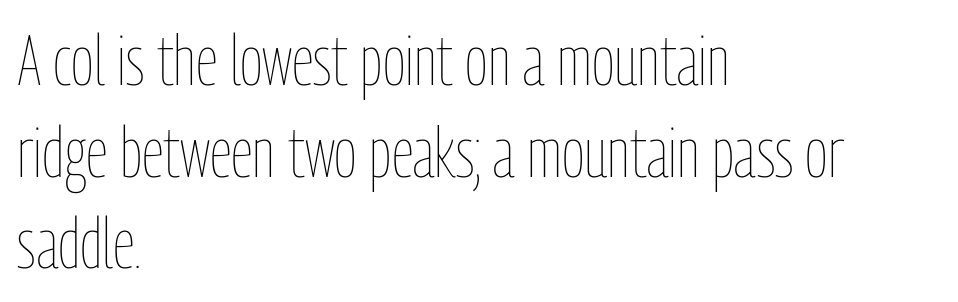
The image shows 70 px thin, condensed type, upright; set left-aligned, normal line spacing (1.31x), normal letter spacing, not underlined; low stroke contrast and a medium x-height.
